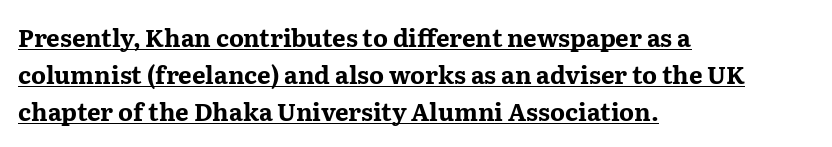
{"italic": "no", "bold": "yes", "underline": "yes", "align": "left", "line_spacing": "normal", "line_spacing_ratio": 1.54, "letter_spacing": "normal", "letter_spacing_em": 0.0, "glyph_px": 24}
